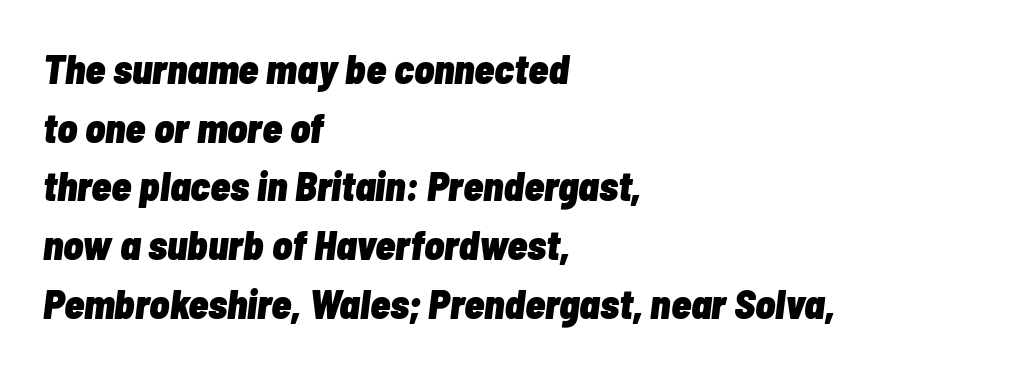
Proportional: the letters do not fall into vertical columns. Typeset ragged right — the left edge is the straight one. Tracking value appears to be zero — textbook default spacing. The string is rendered with underlining switched off.
